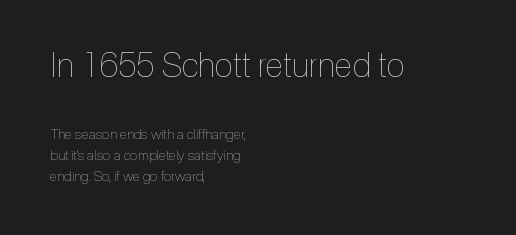
Q: Is the text bold? A: No.
Q: Is the text italic (slanted)? A: No, it is upright.
Q: Is the text underlined? A: No.
Q: How is the paragraph aligned? A: Left-aligned.
Q: Is the spacing between letters normal or unusually wide? A: Normal.
Q: Is the spacing between lines tight, normal or loose? A: Normal.
Q: Which block of text is set in a larger size, the first (top) or the second (bottom)? A: The first (top) one.
Q: Width (condensed, normal, or wide)? A: Condensed.
Q: x-height? A: Medium.
Q: Monospaced? A: No.
